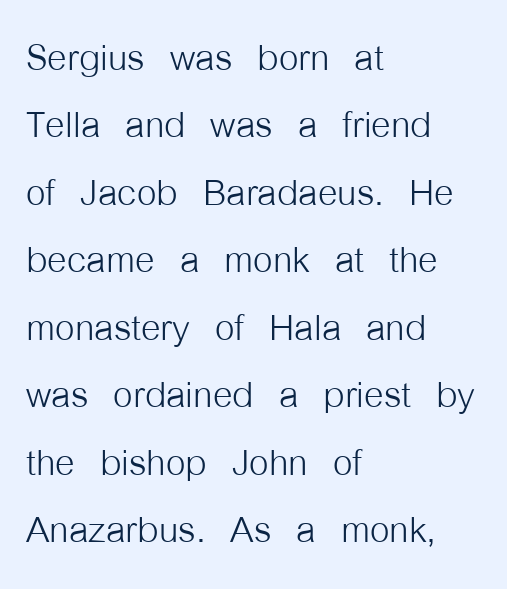
The image shows 50 px light, condensed sans-serif type, upright; set left-aligned, normal line spacing (1.35x), normal letter spacing, not underlined; low stroke contrast and a medium x-height.
